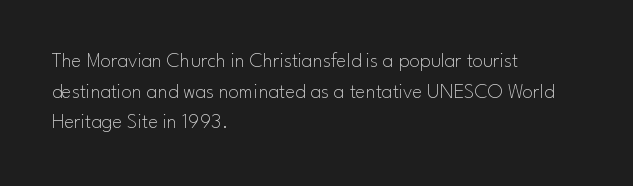
{"italic": "no", "bold": "no", "underline": "no", "align": "left", "line_spacing": "normal", "line_spacing_ratio": 1.46, "letter_spacing": "normal", "letter_spacing_em": 0.0, "glyph_px": 21}
